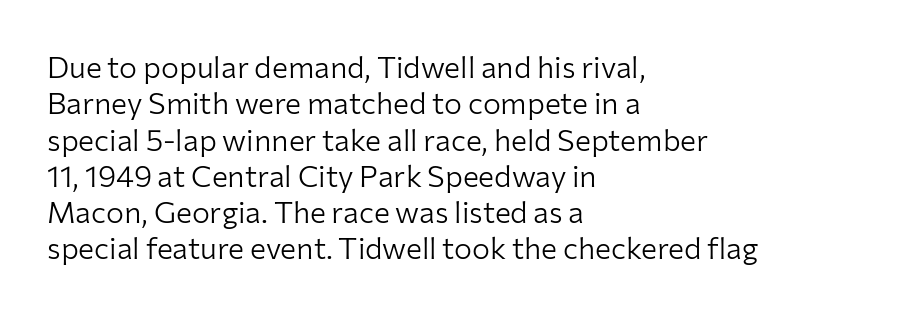
The image shows 30 px light sans-serif type, upright; set left-aligned, line spacing 1.21x, normal letter spacing, not underlined; low stroke contrast and a medium x-height.
